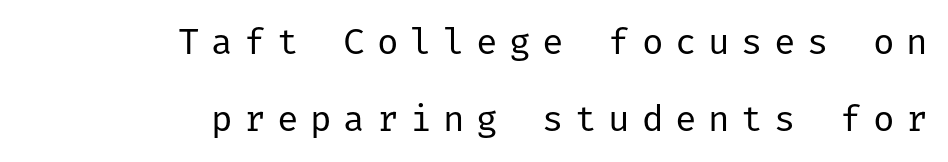
Short note: letters widely spaced. The passage shown is typeset with a sans-serif family. A student would call this right alignment; a typographer would say flush right, rag left. Loosely led — the rows are spread out. Italic: no, the glyphs are upright roman. Words float on clear page, feet unadorned.
